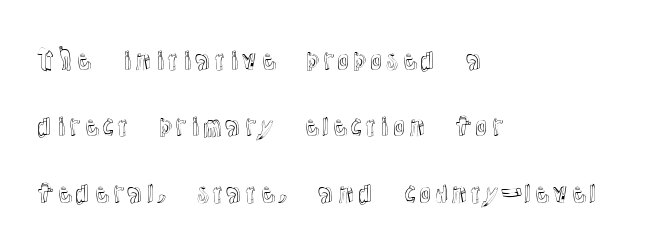
{"italic": "no", "underline": "no", "align": "left", "line_spacing": "loose", "line_spacing_ratio": 2.46, "letter_spacing": "normal", "letter_spacing_em": 0.0, "glyph_px": 27}
